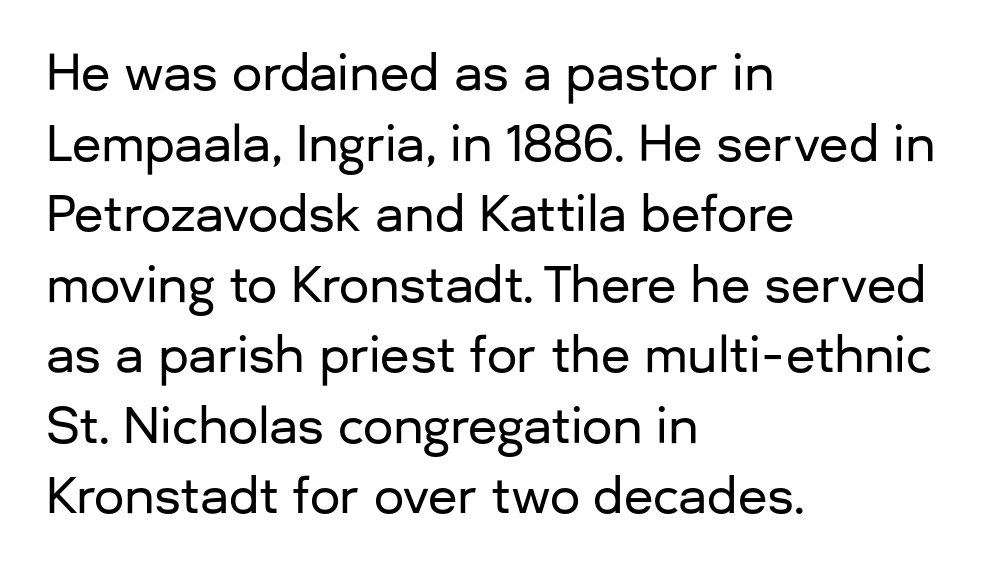
{"serif": "no", "italic": "no", "width": "normal", "stroke_contrast": "low", "x_height": "medium", "monospaced": "no", "underline": "no", "align": "left", "line_spacing": "normal", "line_spacing_ratio": 1.47, "letter_spacing": "normal", "letter_spacing_em": 0.0, "glyph_px": 48}
